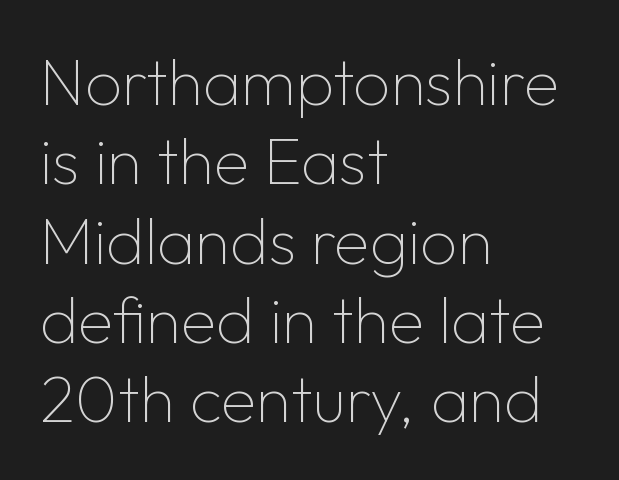
Q: Is the text bold? A: No.
Q: Is the text italic (slanted)? A: No, it is upright.
Q: Is the typeface a serif or a sans-serif typeface? A: Sans-serif.
Q: Is the text underlined? A: No.
Q: How is the paragraph aligned? A: Left-aligned.
Q: Is the spacing between letters normal or unusually wide? A: Normal.
Q: Width (condensed, normal, or wide)? A: Normal.
Q: Stroke contrast? A: Low.
Q: x-height? A: Medium.
Q: Monospaced? A: No.
